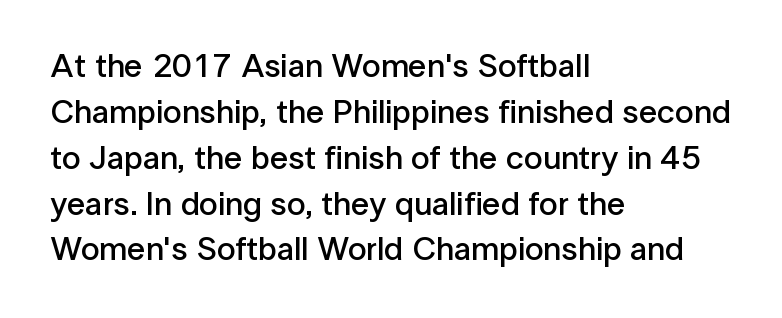
{"serif": "no", "italic": "no", "bold": "semi", "weight": "semibold", "width": "normal", "stroke_contrast": "low", "x_height": "medium", "monospaced": "no", "underline": "no", "align": "left", "line_spacing": "normal", "line_spacing_ratio": 1.39, "letter_spacing": "normal", "letter_spacing_em": 0.0, "glyph_px": 33}
